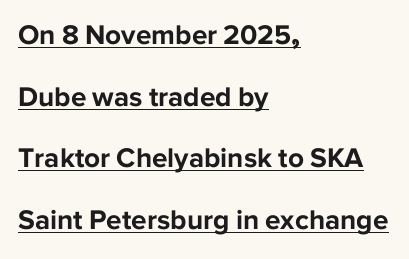
The image shows 28 px bold sans-serif type, upright; set left-aligned, loose line spacing (2.2x), normal letter spacing, underlined; low stroke contrast and a medium x-height.
